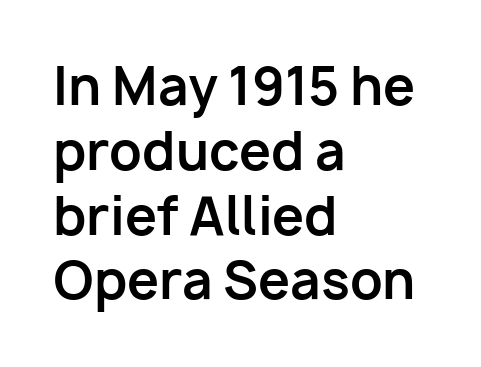
Spacing verdict: proportional, widths tailored to each character. Letters rest on an invisible, unmarked baseline. This sample is left-justified, so line endings fall wherever the words run out. Horizontal bands of white between lines are of average thickness. Unlike italic type, these characters show no tilt at all.
